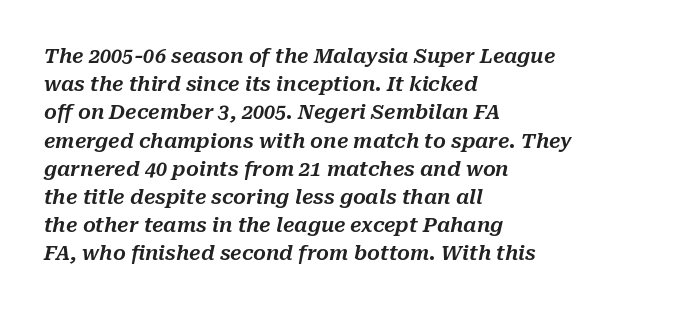
{"italic": "yes", "lean": "right", "slant_degrees": 10, "underline": "no", "align": "left", "line_spacing": "normal", "line_spacing_ratio": 1.41, "letter_spacing": "normal", "letter_spacing_em": 0.0, "glyph_px": 20}
